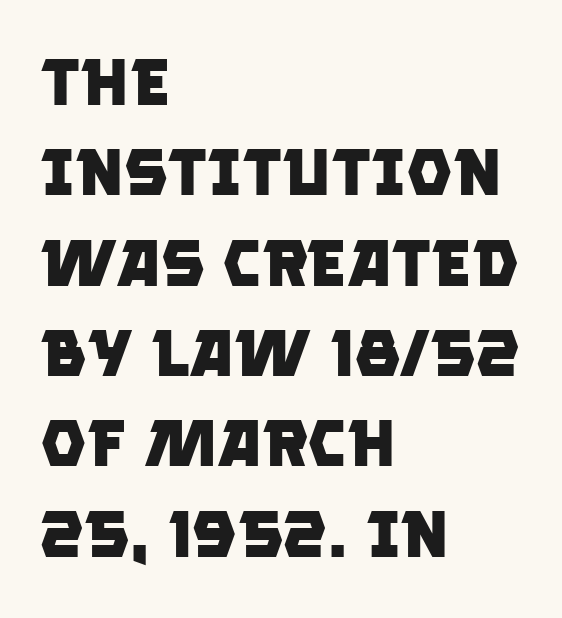
A typesetter would call this zero additional tracking. A full-strength bold gives these letters their thick strokes. The lines are quadded left. Reading down the column, the eye jumps a familiar distance to each next line. The face used here is proportionally spaced, like ordinary book or web type.
